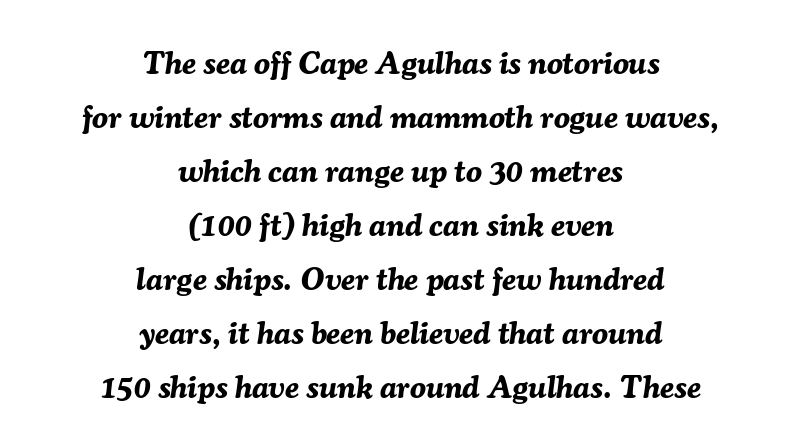
Q: Is the text bold? A: Yes.
Q: Is the text italic (slanted)? A: Yes, it leans right by about 7 degrees.
Q: Is the text underlined? A: No.
Q: How is the paragraph aligned? A: Centered.
Q: Is the spacing between letters normal or unusually wide? A: Normal.
Q: Is the spacing between lines tight, normal or loose? A: Normal.
Q: Width (condensed, normal, or wide)? A: Normal.
Q: Stroke contrast? A: Medium.
Q: x-height? A: Medium.
Q: Monospaced? A: No.
